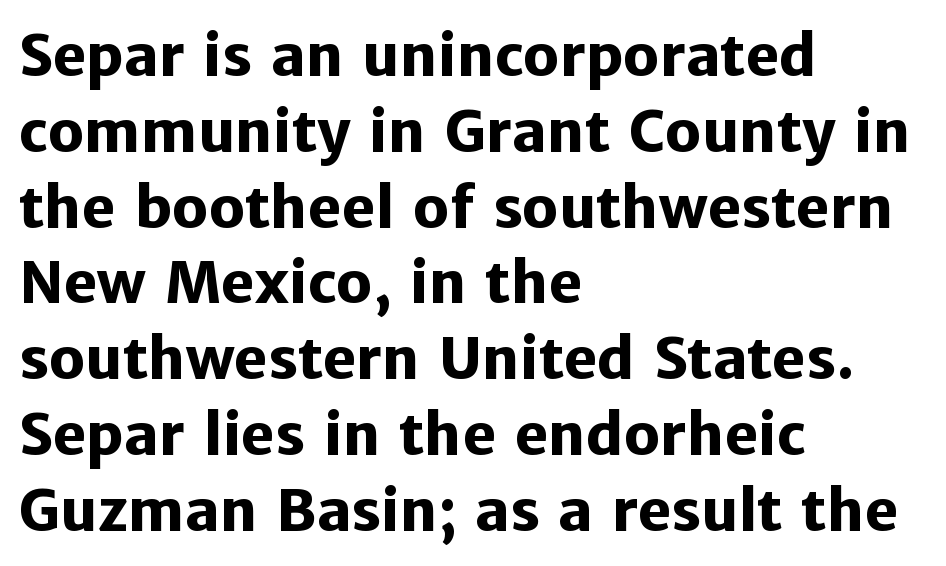
Unlike italic type, these characters show no tilt at all. Line starts are locked; line ends wander. Successive baselines arrive at the customary interval. Plain, unruled lines of type.
